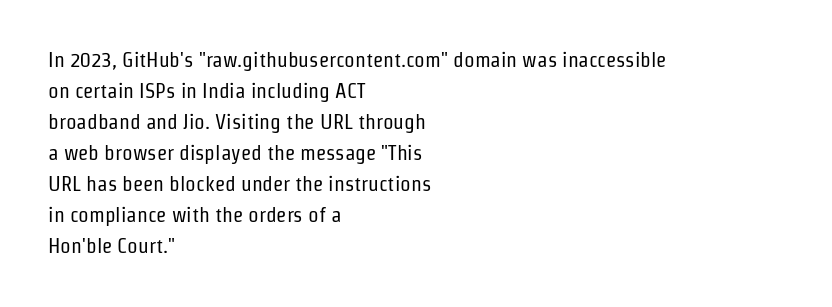
The image shows 21 px text type, upright; set left-aligned, normal line spacing (1.48x), normal letter spacing, not underlined.
